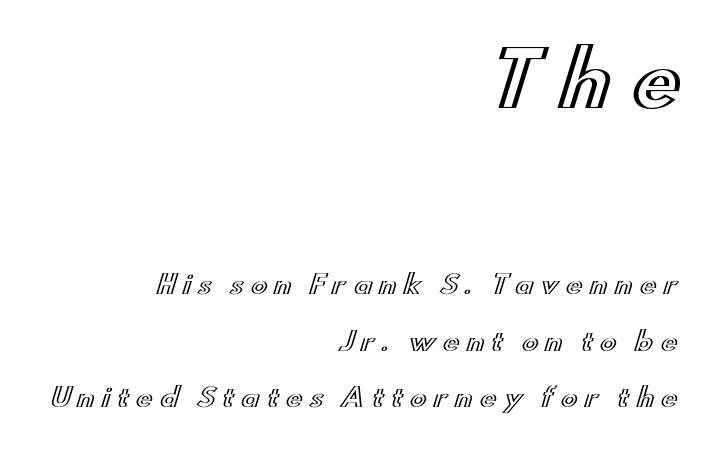
Q: Is the text italic (slanted)? A: Yes.
Q: Is the text underlined? A: No.
Q: How is the paragraph aligned? A: Right-aligned.
Q: Is the spacing between letters normal or unusually wide? A: Unusually wide.
Q: Is the spacing between lines tight, normal or loose? A: Loose.
Q: Which block of text is set in a larger size, the first (top) or the second (bottom)? A: The first (top) one.
Q: Width (condensed, normal, or wide)? A: Wide.
Q: x-height? A: Small.
Q: Monospaced? A: No.
